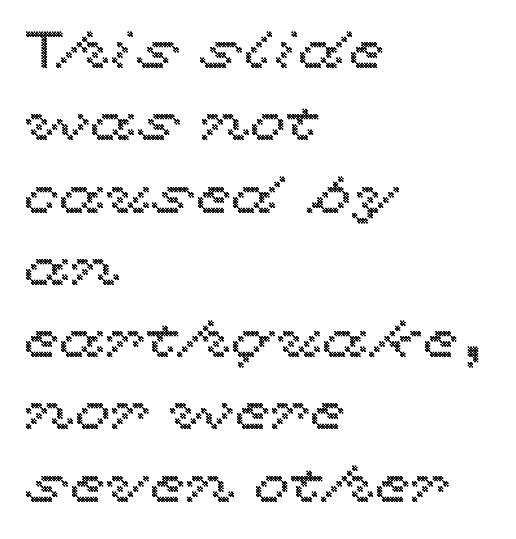
The image shows 52 px wide type; set left-aligned, normal line spacing (1.39x), normal letter spacing, not underlined; a medium x-height.
